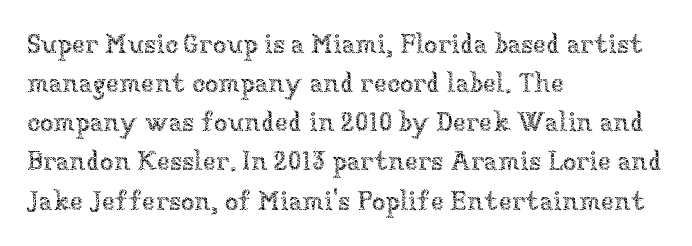
{"italic": "no", "bold": "no", "underline": "no", "align": "left", "line_spacing": "normal", "line_spacing_ratio": 1.45, "letter_spacing": "normal", "letter_spacing_em": 0.0, "glyph_px": 27}
